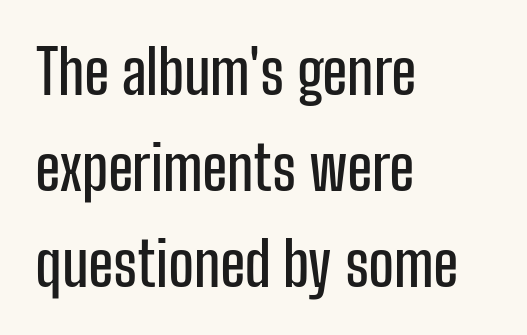
These lines sit exactly where default settings would place them. The rendering anchors every line to the left-hand side. Look at the tracking — it's just the regular setting, nothing added. To sum up the face: it is a sans, with no serifs. The passage shown is not underscored anywhere.
